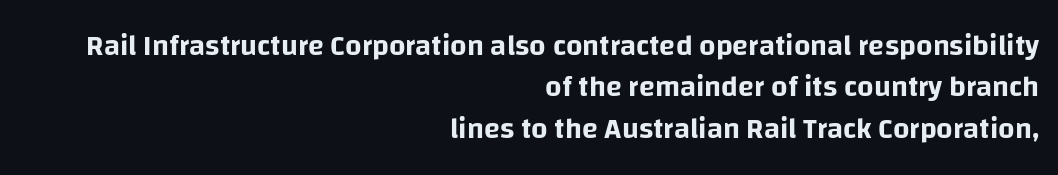
{"serif": "no", "italic": "no", "width": "normal", "stroke_contrast": "low", "x_height": "large", "monospaced": "no", "underline": "no", "align": "right", "line_spacing": "normal", "line_spacing_ratio": 1.43, "letter_spacing": "normal", "letter_spacing_em": 0.0, "glyph_px": 29}
